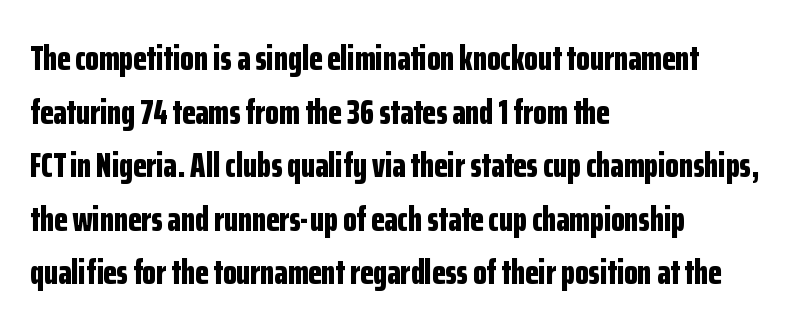
Pretty heavy lettering here — definitely bold. The glyphs in this specimen are sans serif. Every character sits straight up, as roman type does. Rows of type keep a routine distance in the vertical direction.
